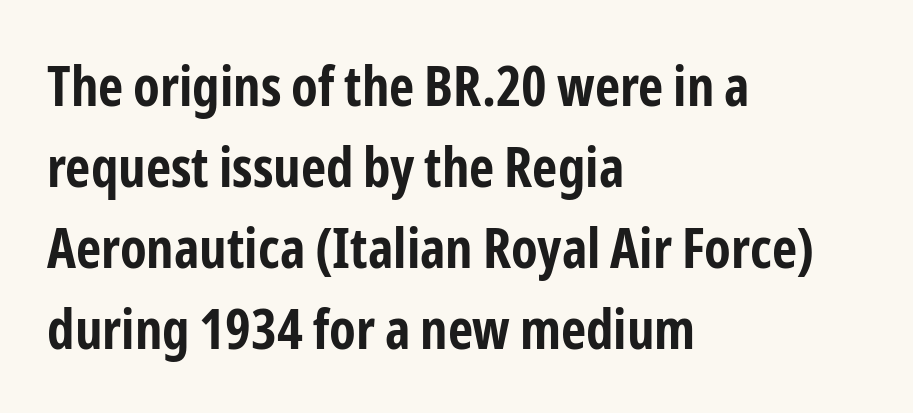
The image shows 55 px bold, condensed sans-serif type, upright; set left-aligned, normal line spacing (1.47x), normal letter spacing, not underlined; low stroke contrast and a medium x-height.
